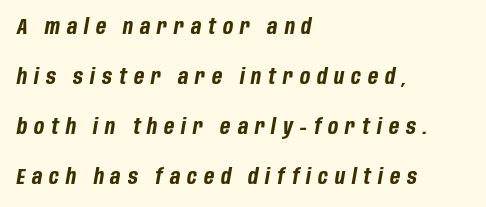
Q: Is the text bold? A: Yes.
Q: Is the text italic (slanted)? A: Yes, it leans right by about 10 degrees.
Q: Is the text underlined? A: No.
Q: How is the paragraph aligned? A: Left-aligned.
Q: Is the spacing between letters normal or unusually wide? A: Unusually wide.
Q: Is the spacing between lines tight, normal or loose? A: Loose.
